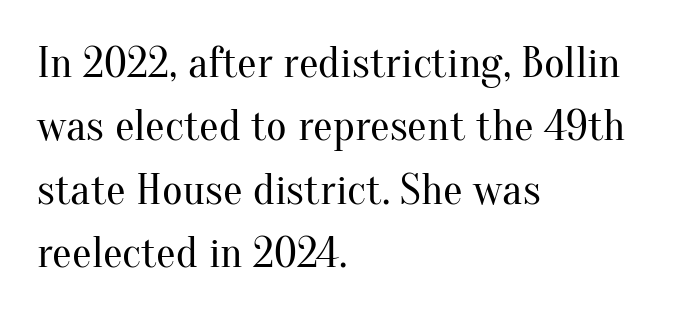
Q: Is the text bold? A: No.
Q: Is the text italic (slanted)? A: No, it is upright.
Q: Is the typeface a serif or a sans-serif typeface? A: Serif.
Q: Is the text underlined? A: No.
Q: How is the paragraph aligned? A: Left-aligned.
Q: Is the spacing between letters normal or unusually wide? A: Normal.
Q: Is the spacing between lines tight, normal or loose? A: Normal.
Q: Width (condensed, normal, or wide)? A: Normal.
Q: Stroke contrast? A: Medium.
Q: x-height? A: Small.
Q: Monospaced? A: No.
